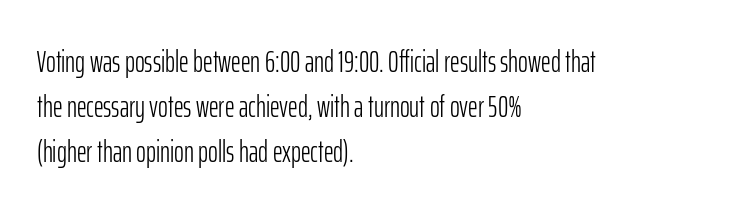
Standard letterfit; no display-style spreading of the glyphs. Caption: face not bold, strokes unweighted. Quick note: interline space is typical. Note the varied advance widths — an 'i' is clearly narrower than an 'm'.
